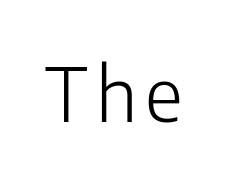
Q: Is the text bold? A: No.
Q: Is the text italic (slanted)? A: No, it is upright.
Q: Is the typeface a serif or a sans-serif typeface? A: Sans-serif.
Q: Is the text underlined? A: No.
Q: Width (condensed, normal, or wide)? A: Normal.
Q: Stroke contrast? A: Low.
Q: x-height? A: Medium.
Q: Monospaced? A: No.
